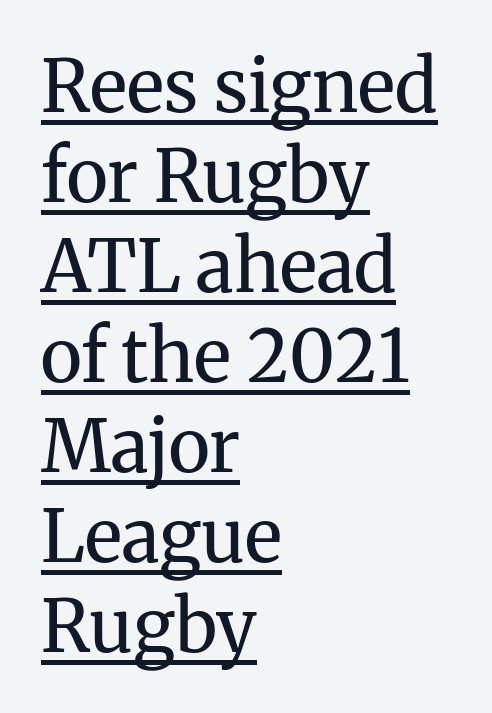
This sample uses a serif face. Think of a printed novel: that variable character pitch is what you see here. Each new line begins a customary step beneath the previous one. The cut favours lightness, reaching ordinary text weight at its darkest. The setting favours the left margin, as ordinary paragraphs usually do. Is there an underline? Yes — a line sits under the letters.
